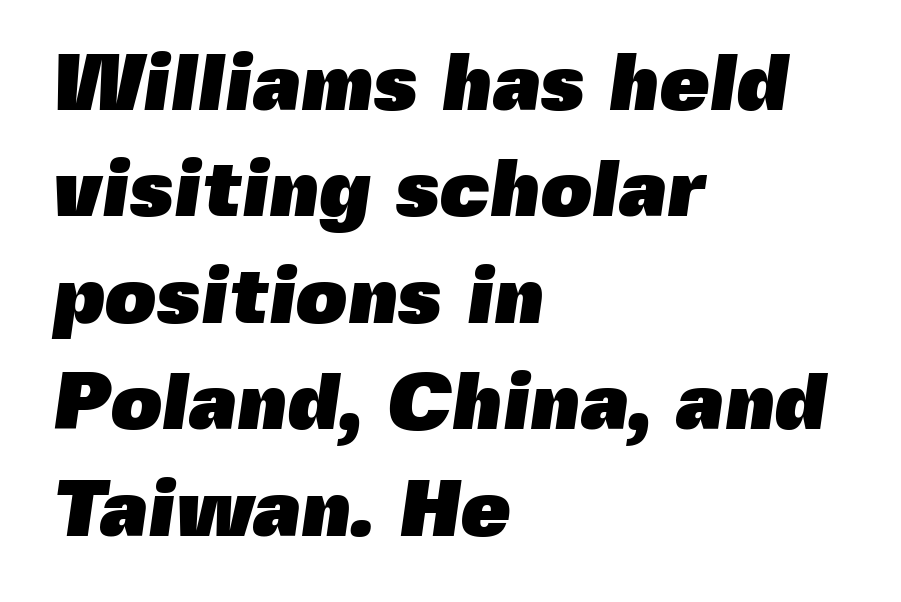
Notice how the passage keeps a crisp vertical edge on the left only. This sample keeps an unexceptional amount of space between lines. On the weight axis this lands at bold, roughly 700. Each letter keeps its own natural width here, so spacing adapts to shape. Check where the strokes stop: nothing finishes them off — pure sans.
